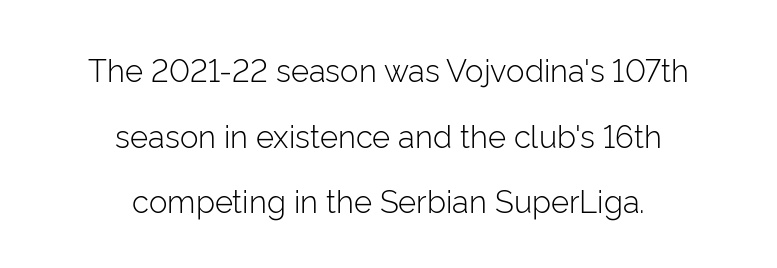
{"serif": "no", "italic": "no", "bold": "no", "weight": "light", "width": "normal", "stroke_contrast": "low", "x_height": "medium", "monospaced": "no", "underline": "no", "align": "center", "line_spacing": "loose", "line_spacing_ratio": 2.12, "letter_spacing": "normal", "letter_spacing_em": 0.0, "glyph_px": 31}
